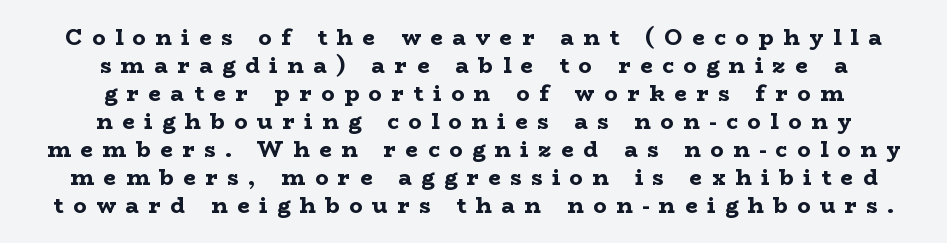
These lines stack symmetrically, like a column narrowing and widening about its center. Students, observe: this is what conventionally led text looks like. Inter-character spacing is expanded well beyond the font's built-in metrics. Designer's note — italics off, roman on. Strong, thick strokes mark this as bold type. Only glyphs here, with clear space below each row.
